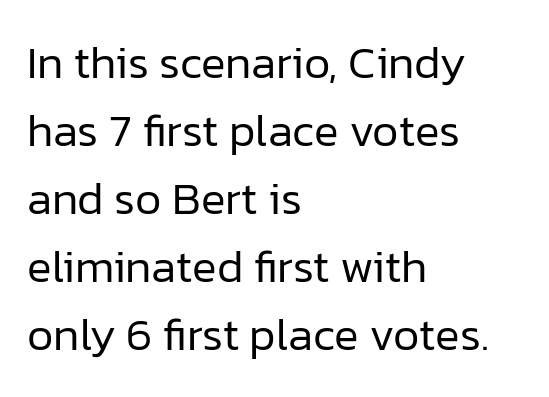
The image shows 46 px regular-weight sans-serif type, upright; set left-aligned, normal line spacing (1.48x), normal letter spacing, not underlined; low stroke contrast and a medium x-height.
